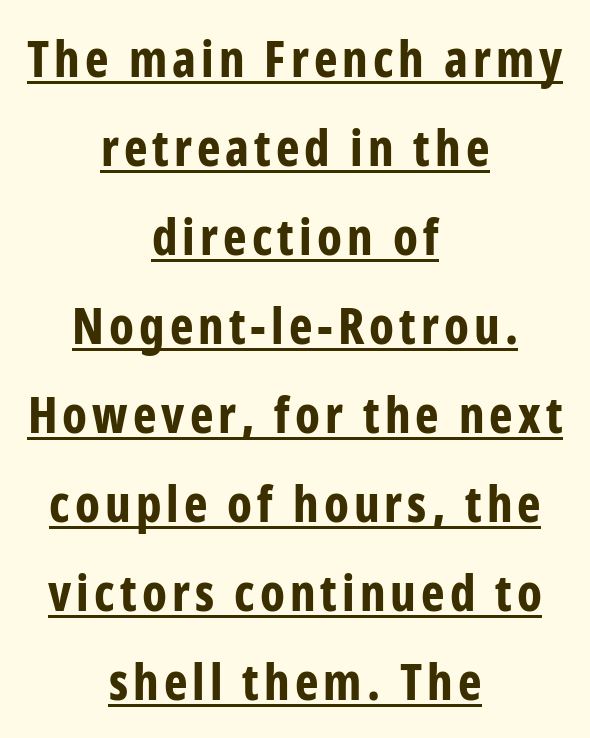
{"serif": "no", "italic": "no", "bold": "yes", "weight": "bold", "width": "condensed", "stroke_contrast": "low", "x_height": "medium", "monospaced": "no", "underline": "yes", "align": "center", "line_spacing_ratio": 1.78, "glyph_px": 50}
